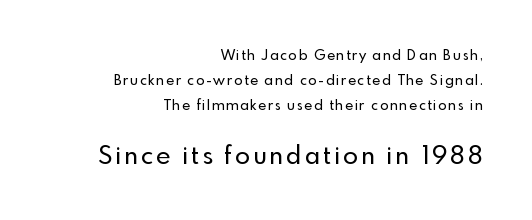
The image shows 25 px text type, upright; set right-aligned, line spacing 1.79x, not underlined; the second (bottom) block is 1.79x larger.
